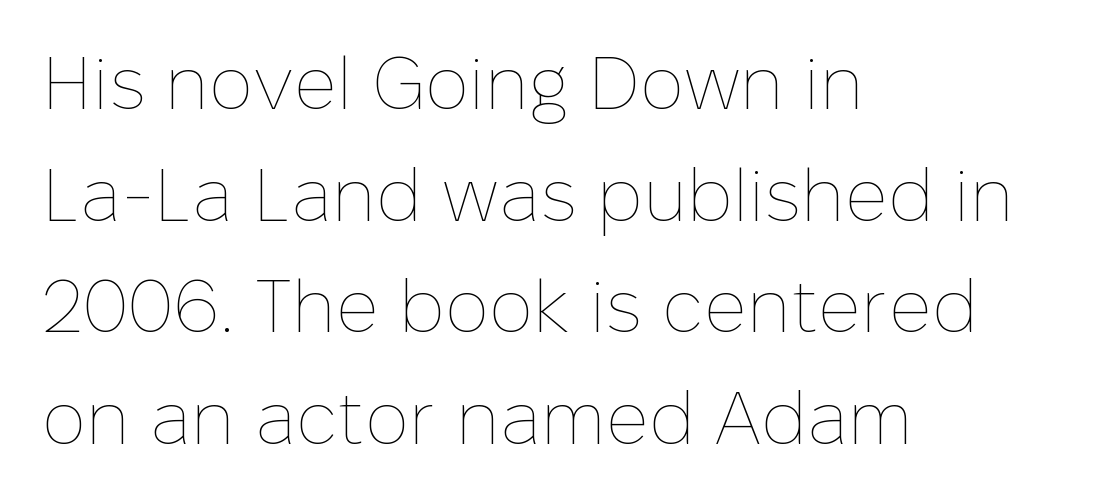
Q: Is the text bold? A: No.
Q: Is the text italic (slanted)? A: No, it is upright.
Q: Is the text underlined? A: No.
Q: How is the paragraph aligned? A: Left-aligned.
Q: Is the spacing between letters normal or unusually wide? A: Normal.
Q: Is the spacing between lines tight, normal or loose? A: Normal.
Q: Width (condensed, normal, or wide)? A: Normal.
Q: Stroke contrast? A: Low.
Q: x-height? A: Medium.
Q: Monospaced? A: No.
